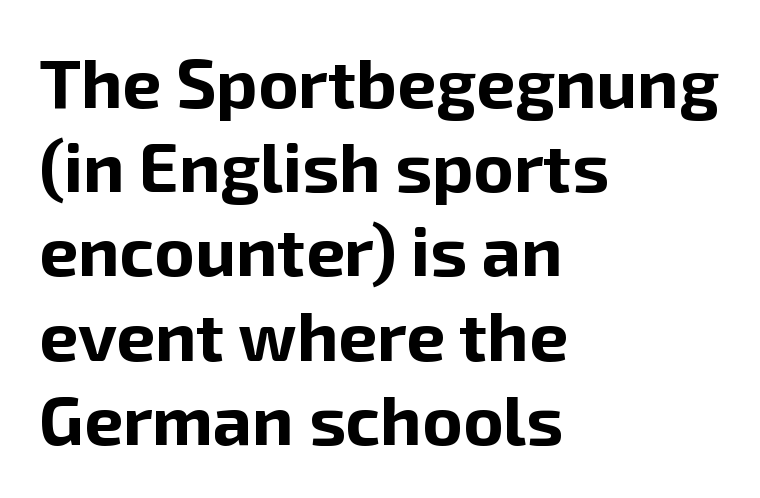
Q: Is the text bold? A: Yes.
Q: Is the text italic (slanted)? A: No, it is upright.
Q: Is the typeface a serif or a sans-serif typeface? A: Sans-serif.
Q: Is the text underlined? A: No.
Q: How is the paragraph aligned? A: Left-aligned.
Q: Is the spacing between letters normal or unusually wide? A: Normal.
Q: Width (condensed, normal, or wide)? A: Normal.
Q: Stroke contrast? A: Low.
Q: x-height? A: Medium.
Q: Monospaced? A: No.
